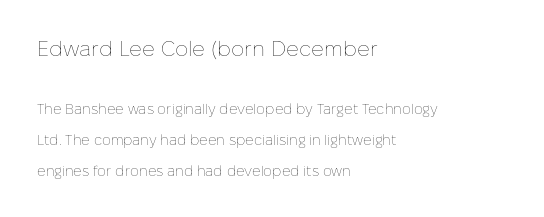
The image shows 21 px text type, upright; set left-aligned, loose line spacing (2.23x), normal letter spacing, not underlined; the first (top) block is 1.5x larger.
